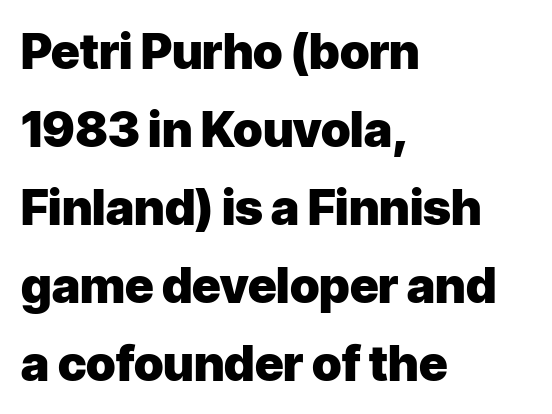
In terms of letterspacing, this is plain default setting. These lines were composed using upright roman letters. The designer went with a sans here, leaving each stem footless. Left-aligned paragraph, ragged on the right. Character widths vary here, with narrow letters taking less room than wide ones.
